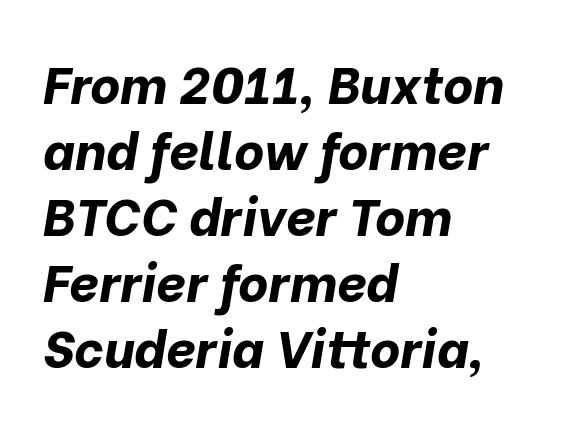
Q: Is the text bold? A: Yes.
Q: Is the text italic (slanted)? A: Yes, it leans right by about 10 degrees.
Q: Is the text underlined? A: No.
Q: How is the paragraph aligned? A: Left-aligned.
Q: Is the spacing between letters normal or unusually wide? A: Normal.
Q: Is the spacing between lines tight, normal or loose? A: Normal.
Q: Width (condensed, normal, or wide)? A: Normal.
Q: Stroke contrast? A: Low.
Q: x-height? A: Medium.
Q: Monospaced? A: No.
